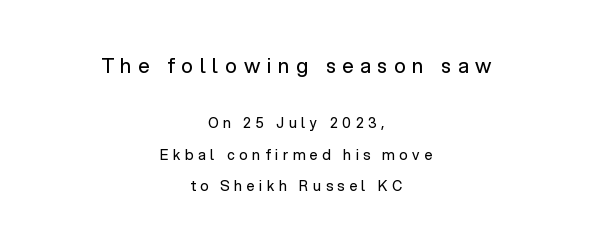
Q: Is the text bold? A: No.
Q: Is the text italic (slanted)? A: No, it is upright.
Q: Is the text underlined? A: No.
Q: How is the paragraph aligned? A: Centered.
Q: Is the spacing between letters normal or unusually wide? A: Unusually wide.
Q: Is the spacing between lines tight, normal or loose? A: Loose.
Q: Which block of text is set in a larger size, the first (top) or the second (bottom)? A: The first (top) one.
